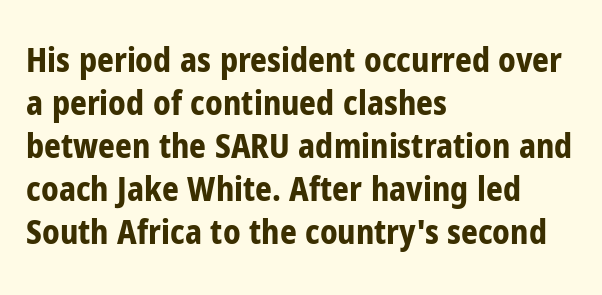
Q: Is the text bold? A: Yes.
Q: Is the text italic (slanted)? A: No, it is upright.
Q: Is the typeface a serif or a sans-serif typeface? A: Sans-serif.
Q: Is the text underlined? A: No.
Q: How is the paragraph aligned? A: Left-aligned.
Q: Is the spacing between letters normal or unusually wide? A: Normal.
Q: Is the spacing between lines tight, normal or loose? A: Normal.
Q: Width (condensed, normal, or wide)? A: Condensed.
Q: Stroke contrast? A: Low.
Q: x-height? A: Medium.
Q: Monospaced? A: No.
